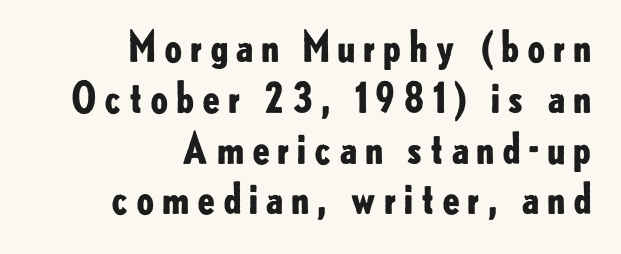
The image shows 42 px bold sans-serif type, upright; set right-aligned, line spacing 1.21x, not underlined; low stroke contrast and a small x-height.
